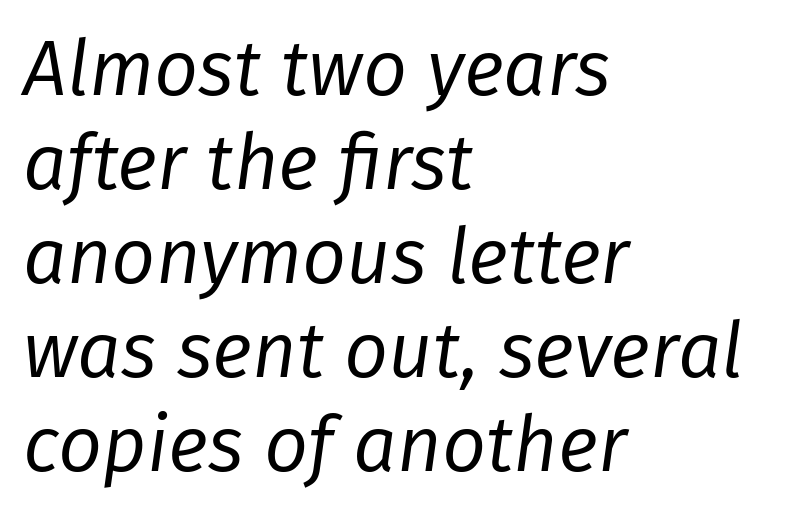
Q: Is the text bold? A: No.
Q: Is the text italic (slanted)? A: Yes, it leans right by about 8 degrees.
Q: Is the text underlined? A: No.
Q: How is the paragraph aligned? A: Left-aligned.
Q: Is the spacing between letters normal or unusually wide? A: Normal.
Q: Width (condensed, normal, or wide)? A: Normal.
Q: Stroke contrast? A: Low.
Q: x-height? A: Medium.
Q: Monospaced? A: No.
